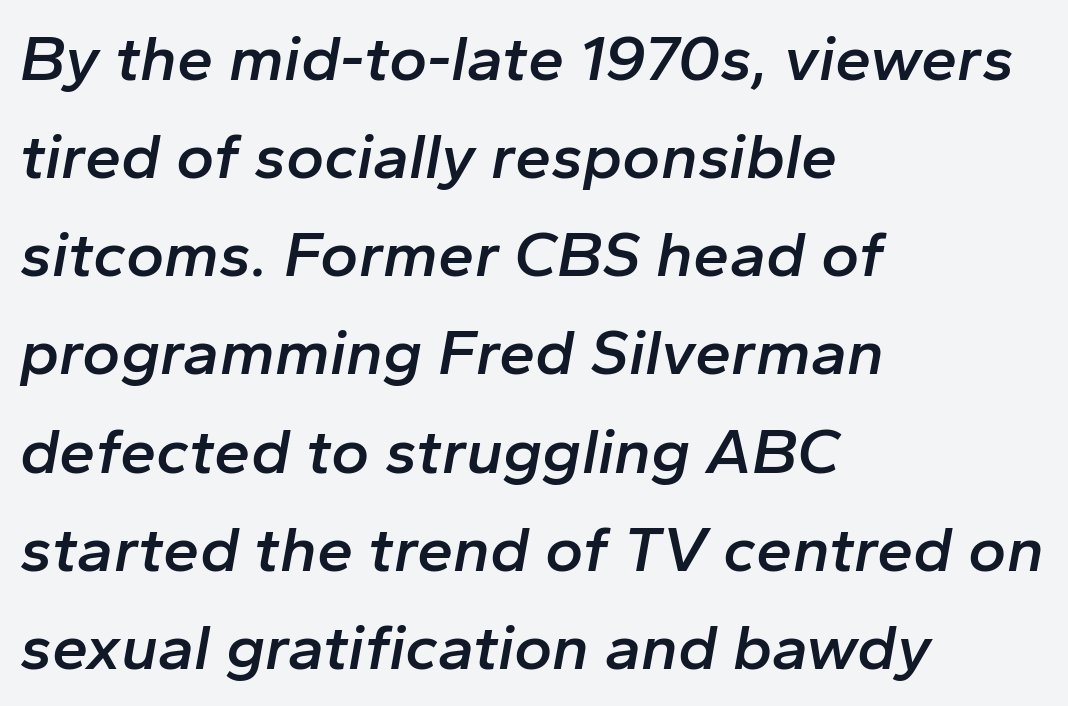
{"italic": "yes", "lean": "right", "slant_degrees": 10, "bold": "semi", "weight": "semibold", "width": "normal", "stroke_contrast": "low", "x_height": "medium", "monospaced": "no", "underline": "no", "align": "left", "line_spacing": "normal", "line_spacing_ratio": 1.51, "letter_spacing": "normal", "letter_spacing_em": 0.0, "glyph_px": 65}
